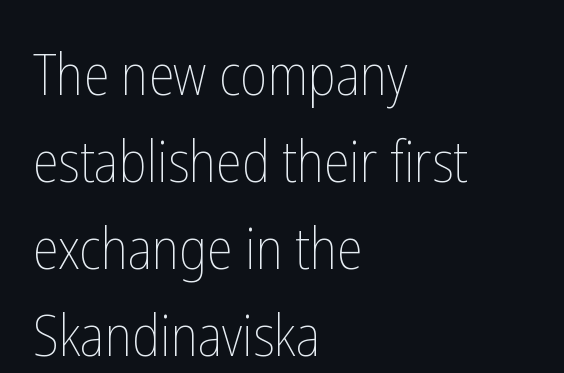
Q: Is the text bold? A: No.
Q: Is the text italic (slanted)? A: No, it is upright.
Q: Is the text underlined? A: No.
Q: How is the paragraph aligned? A: Left-aligned.
Q: Is the spacing between letters normal or unusually wide? A: Normal.
Q: Is the spacing between lines tight, normal or loose? A: Normal.
Q: Width (condensed, normal, or wide)? A: Condensed.
Q: Stroke contrast? A: Low.
Q: x-height? A: Medium.
Q: Monospaced? A: No.
